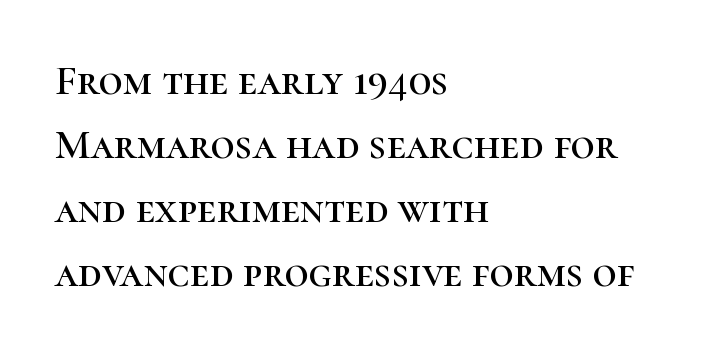
Q: Is the text italic (slanted)? A: No, it is upright.
Q: Is the typeface a serif or a sans-serif typeface? A: Serif.
Q: Is the text underlined? A: No.
Q: How is the paragraph aligned? A: Left-aligned.
Q: Is the spacing between letters normal or unusually wide? A: Normal.
Q: Is the spacing between lines tight, normal or loose? A: Normal.
Q: Width (condensed, normal, or wide)? A: Normal.
Q: Stroke contrast? A: High.
Q: x-height? A: Medium.
Q: Monospaced? A: No.
